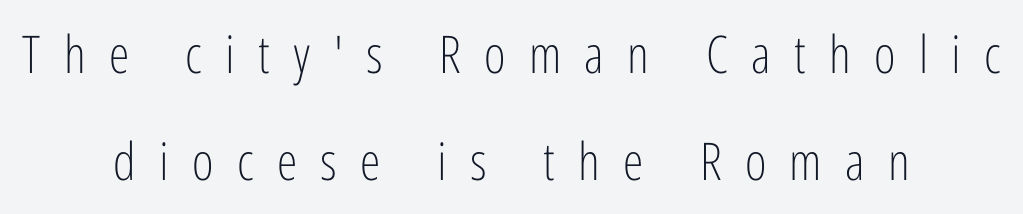
Q: Is the text bold? A: No.
Q: Is the text italic (slanted)? A: No, it is upright.
Q: Is the typeface a serif or a sans-serif typeface? A: Sans-serif.
Q: Is the text underlined? A: No.
Q: How is the paragraph aligned? A: Centered.
Q: Is the spacing between letters normal or unusually wide? A: Unusually wide.
Q: Is the spacing between lines tight, normal or loose? A: Loose.
Q: Width (condensed, normal, or wide)? A: Condensed.
Q: Stroke contrast? A: Low.
Q: x-height? A: Medium.
Q: Monospaced? A: No.
